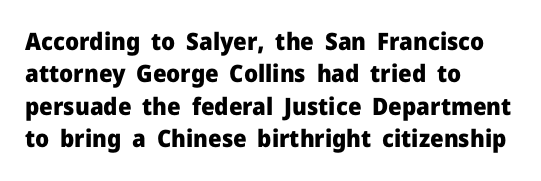
{"italic": "no", "bold": "yes", "underline": "no", "align": "left", "line_spacing": "normal", "line_spacing_ratio": 1.35, "letter_spacing": "normal", "letter_spacing_em": 0.0, "glyph_px": 24}
